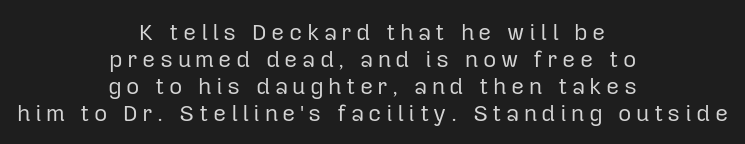
The image shows 23 px text type, upright; set centered, line spacing 1.17x, not underlined.
